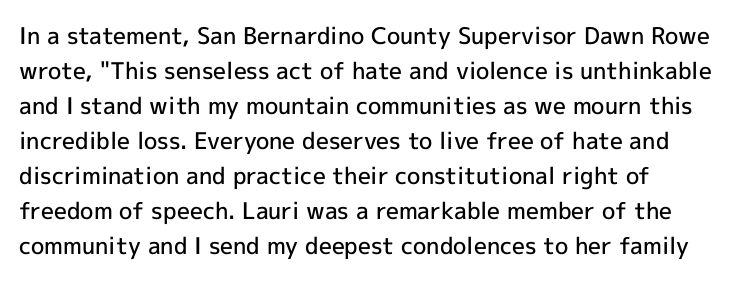
The image shows 23 px text type, upright; set normal line spacing (1.52x), normal letter spacing, not underlined.
